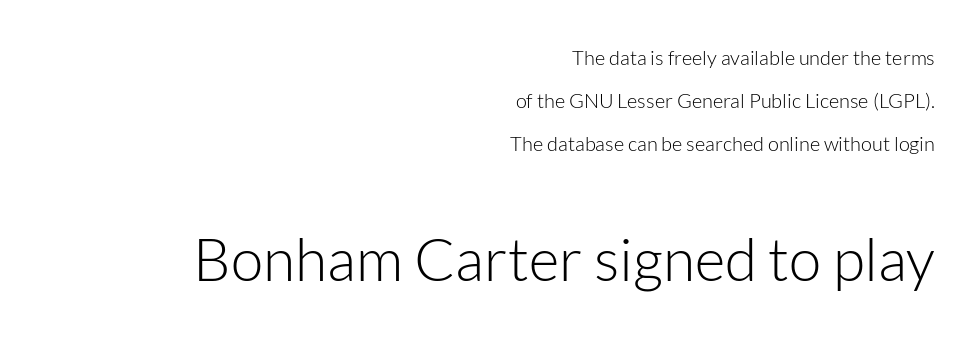
Q: Is the text bold? A: No.
Q: Is the text italic (slanted)? A: No, it is upright.
Q: Is the typeface a serif or a sans-serif typeface? A: Sans-serif.
Q: Is the text underlined? A: No.
Q: How is the paragraph aligned? A: Right-aligned.
Q: Is the spacing between letters normal or unusually wide? A: Normal.
Q: Is the spacing between lines tight, normal or loose? A: Loose.
Q: Which block of text is set in a larger size, the first (top) or the second (bottom)? A: The second (bottom) one.
Q: Width (condensed, normal, or wide)? A: Normal.
Q: Stroke contrast? A: Low.
Q: x-height? A: Medium.
Q: Monospaced? A: No.
